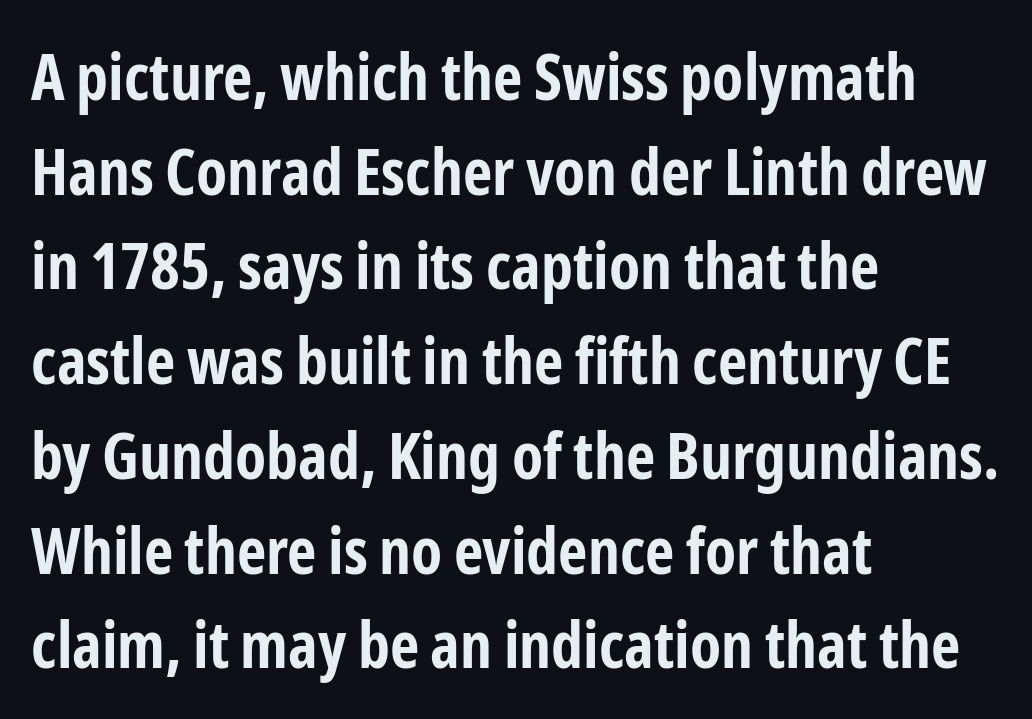
{"serif": "no", "italic": "no", "bold": "yes", "weight": "bold", "width": "condensed", "stroke_contrast": "low", "x_height": "medium", "monospaced": "no", "underline": "no", "align": "left", "line_spacing": "normal", "line_spacing_ratio": 1.48, "letter_spacing": "normal", "letter_spacing_em": 0.0, "glyph_px": 64}
